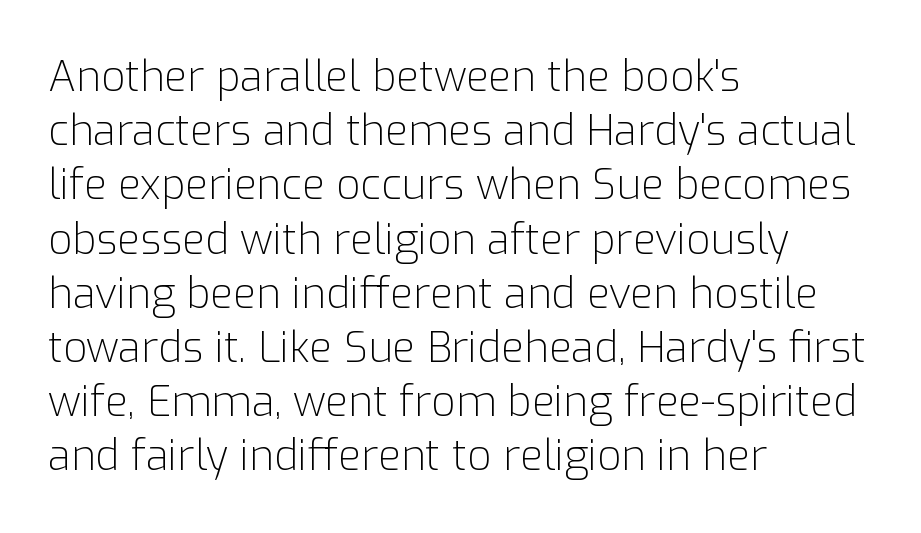
{"serif": "no", "italic": "no", "bold": "no", "weight": "light", "width": "normal", "stroke_contrast": "low", "x_height": "medium", "monospaced": "no", "underline": "no", "align": "left", "line_spacing": "normal", "line_spacing_ratio": 1.29, "letter_spacing": "normal", "letter_spacing_em": 0.0, "glyph_px": 42}
